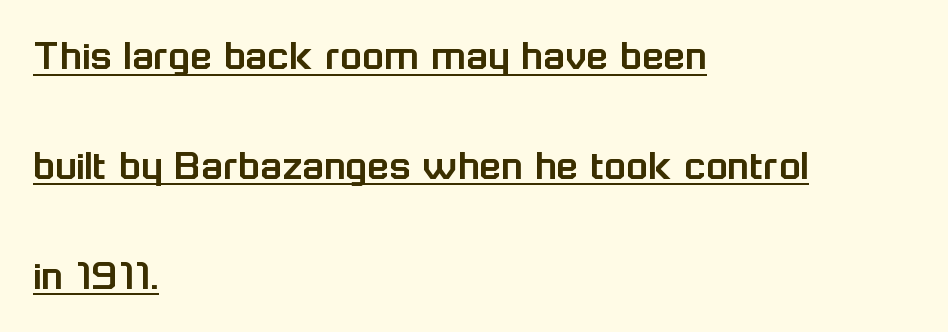
Does the type have serifs? No, each stem ends abruptly. How would I describe the line gaps? Wide and relaxed. This rendering leaves character spacing at its baseline value. The words here are underlined.
